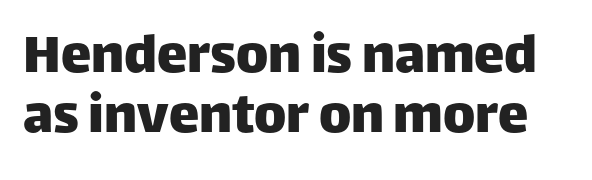
{"serif": "no", "italic": "no", "width": "normal", "stroke_contrast": "low", "x_height": "large", "monospaced": "no", "underline": "no", "line_spacing": "tight", "line_spacing_ratio": 0.98, "letter_spacing": "normal", "letter_spacing_em": 0.0, "glyph_px": 61}
